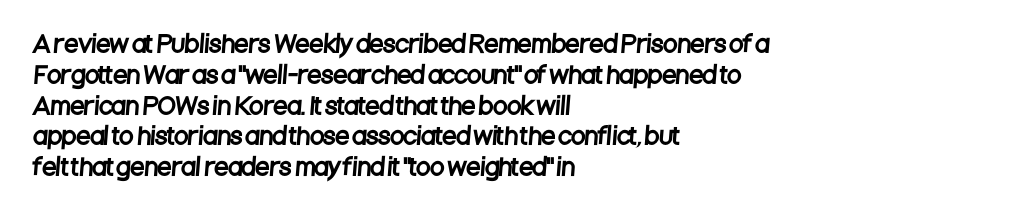
The image shows 23 px text type; set left-aligned, normal line spacing (1.34x), normal letter spacing, not underlined.
